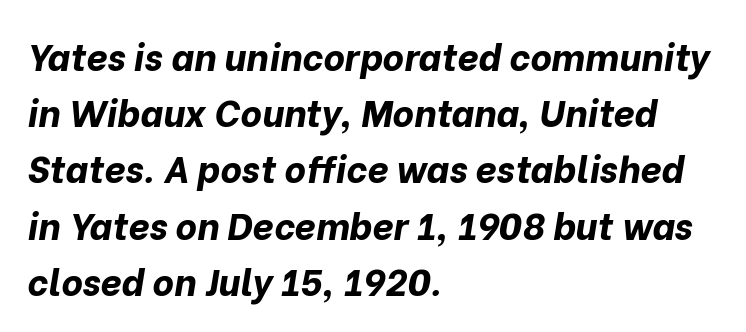
{"italic": "yes", "lean": "right", "slant_degrees": 10, "bold": "yes", "weight": "bold", "width": "normal", "stroke_contrast": "low", "x_height": "medium", "monospaced": "no", "underline": "no", "align": "left", "line_spacing": "normal", "line_spacing_ratio": 1.52, "letter_spacing": "normal", "letter_spacing_em": 0.0, "glyph_px": 37}
